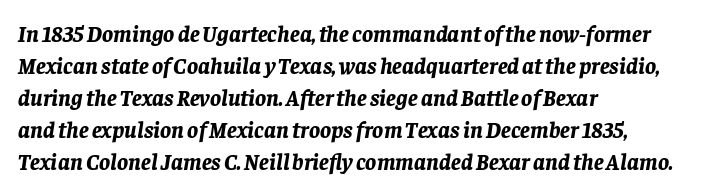
Q: Is the text bold? A: Yes.
Q: Is the text italic (slanted)? A: Yes, it leans right by about 8 degrees.
Q: Is the text underlined? A: No.
Q: How is the paragraph aligned? A: Left-aligned.
Q: Is the spacing between letters normal or unusually wide? A: Normal.
Q: Is the spacing between lines tight, normal or loose? A: Normal.
